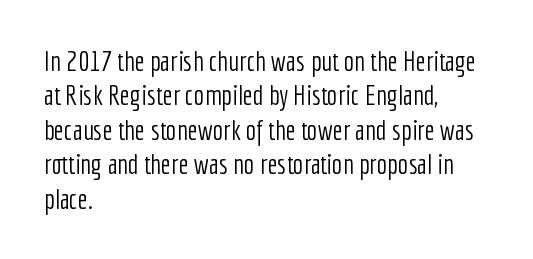
Q: Is the text bold? A: No.
Q: Is the text italic (slanted)? A: No, it is upright.
Q: Is the typeface a serif or a sans-serif typeface? A: Sans-serif.
Q: Is the text underlined? A: No.
Q: How is the paragraph aligned? A: Left-aligned.
Q: Is the spacing between letters normal or unusually wide? A: Normal.
Q: Width (condensed, normal, or wide)? A: Condensed.
Q: Stroke contrast? A: Low.
Q: x-height? A: Medium.
Q: Monospaced? A: No.
